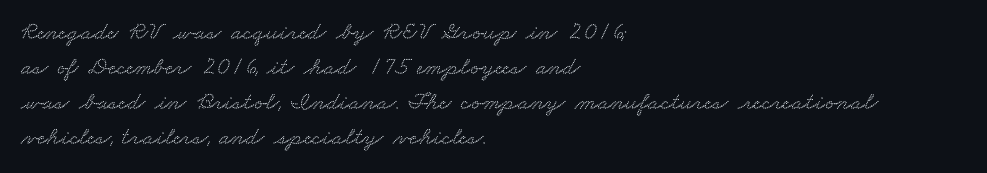
{"underline": "no", "align": "left", "line_spacing": "normal", "line_spacing_ratio": 1.4, "letter_spacing": "normal", "letter_spacing_em": 0.0, "glyph_px": 25}
